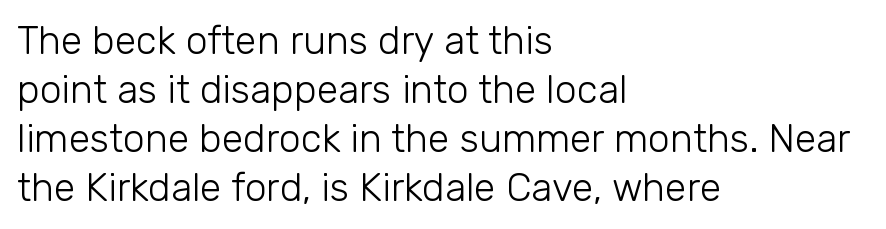
The image shows 39 px light sans-serif type, upright; set left-aligned, normal line spacing (1.26x), normal letter spacing, not underlined; low stroke contrast and a medium x-height.
